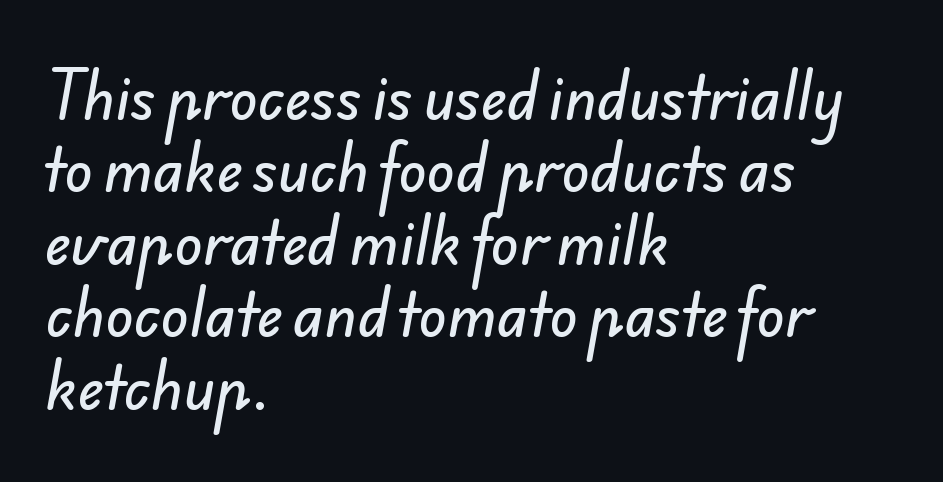
The image shows 58 px sans-serif type; set left-aligned, normal line spacing (1.25x), normal letter spacing, not underlined; low stroke contrast and a small x-height.
